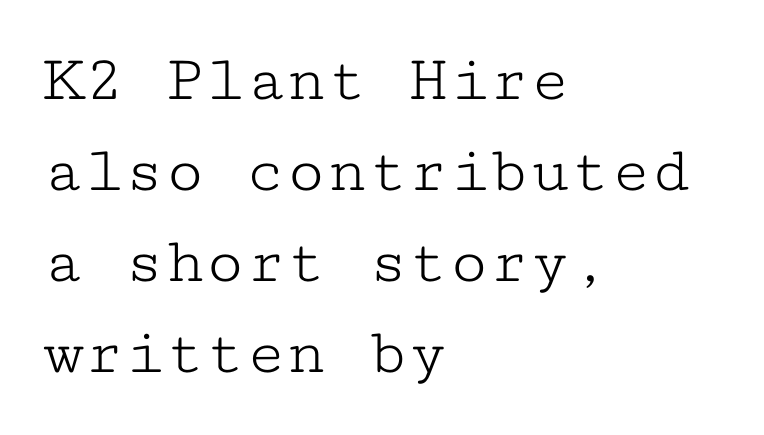
Q: Is the text bold? A: No.
Q: Is the text italic (slanted)? A: No, it is upright.
Q: Is the typeface a serif or a sans-serif typeface? A: Serif.
Q: Is the text underlined? A: No.
Q: How is the paragraph aligned? A: Left-aligned.
Q: Is the spacing between letters normal or unusually wide? A: Normal.
Q: Is the spacing between lines tight, normal or loose? A: Normal.
Q: Width (condensed, normal, or wide)? A: Wide.
Q: Stroke contrast? A: Low.
Q: x-height? A: Medium.
Q: Monospaced? A: Yes.
